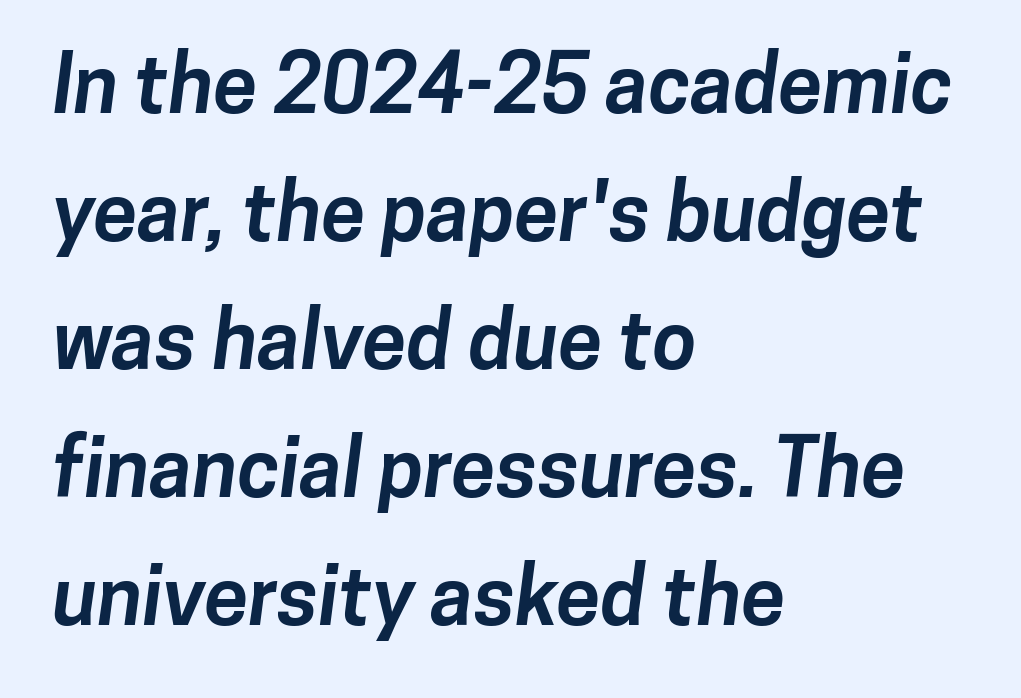
The image shows 80 px bold sans-serif type; set left-aligned, normal line spacing (1.6x), normal letter spacing, not underlined; low stroke contrast and a medium x-height.
